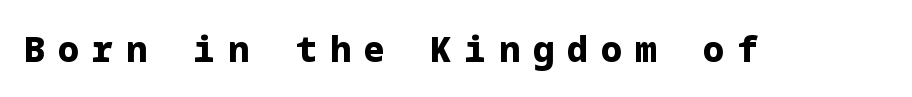
Q: Is the text bold? A: Yes.
Q: Is the text italic (slanted)? A: No, it is upright.
Q: Is the typeface a serif or a sans-serif typeface? A: Sans-serif.
Q: Is the text underlined? A: No.
Q: Is the spacing between letters normal or unusually wide? A: Unusually wide.
Q: Width (condensed, normal, or wide)? A: Normal.
Q: Stroke contrast? A: Low.
Q: x-height? A: Medium.
